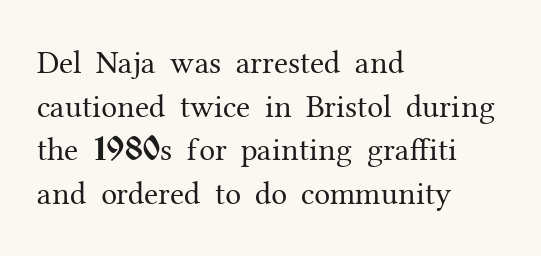
The image shows 32 px regular-weight serif type, upright; set left-aligned, normal line spacing (1.36x), normal letter spacing, not underlined; medium stroke contrast and a medium x-height.
